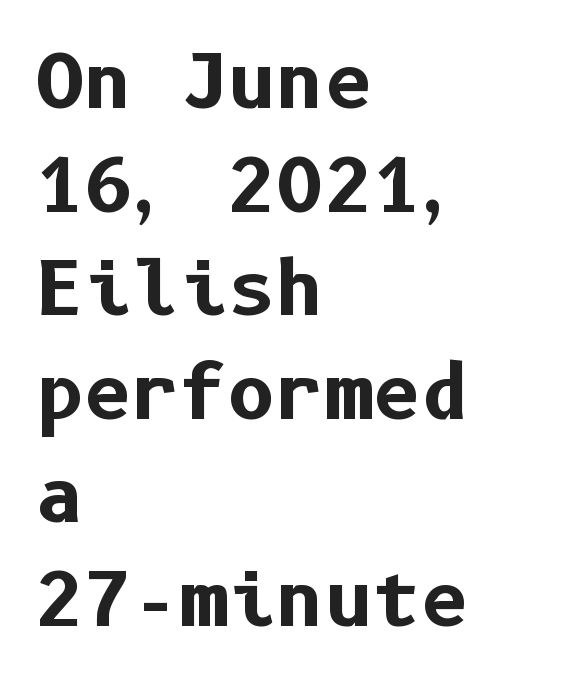
The image shows 74 px bold sans-serif type, upright; set left-aligned, normal line spacing (1.4x), normal letter spacing, not underlined; low stroke contrast and a medium x-height.
